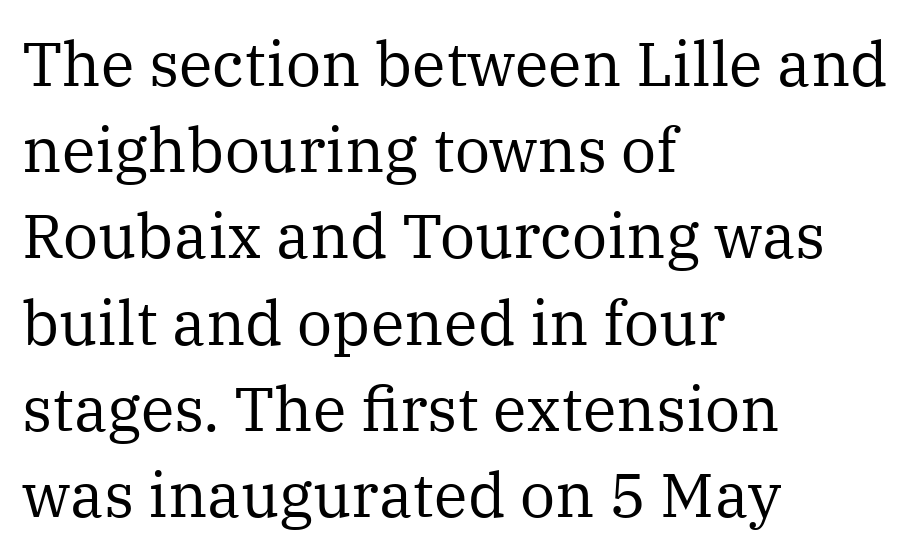
Q: Is the text bold? A: No.
Q: Is the text italic (slanted)? A: No, it is upright.
Q: Is the typeface a serif or a sans-serif typeface? A: Serif.
Q: Is the text underlined? A: No.
Q: How is the paragraph aligned? A: Left-aligned.
Q: Is the spacing between letters normal or unusually wide? A: Normal.
Q: Is the spacing between lines tight, normal or loose? A: Normal.
Q: Width (condensed, normal, or wide)? A: Normal.
Q: Stroke contrast? A: Medium.
Q: x-height? A: Medium.
Q: Monospaced? A: No.
